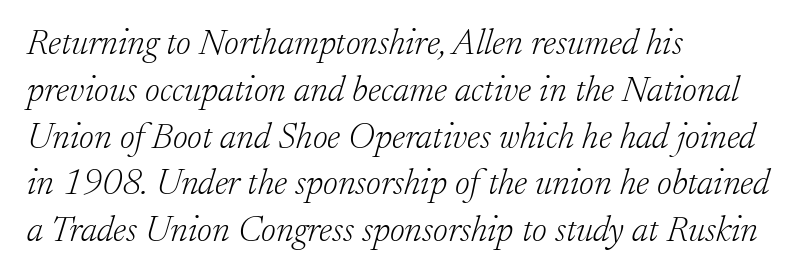
Q: Is the text bold? A: No.
Q: Is the text italic (slanted)? A: Yes, it leans right by about 17 degrees.
Q: Is the typeface a serif or a sans-serif typeface? A: Serif.
Q: Is the text underlined? A: No.
Q: How is the paragraph aligned? A: Left-aligned.
Q: Is the spacing between letters normal or unusually wide? A: Normal.
Q: Is the spacing between lines tight, normal or loose? A: Normal.
Q: Width (condensed, normal, or wide)? A: Normal.
Q: Stroke contrast? A: Low.
Q: x-height? A: Small.
Q: Monospaced? A: No.
